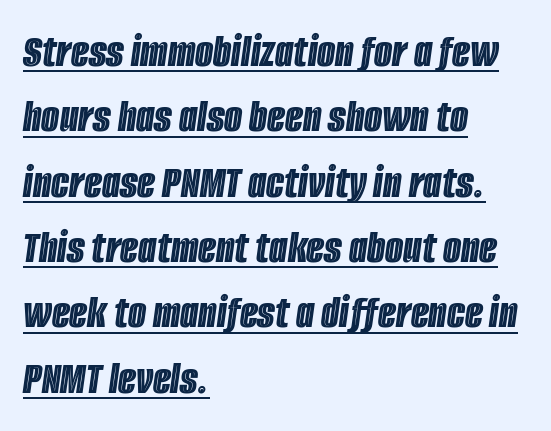
{"italic": "yes", "lean": "right", "slant_degrees": 8, "width": "condensed", "x_height": "large", "monospaced": "no", "underline": "yes", "align": "left", "line_spacing": "normal", "line_spacing_ratio": 1.39, "letter_spacing": "normal", "letter_spacing_em": 0.0, "glyph_px": 47}
